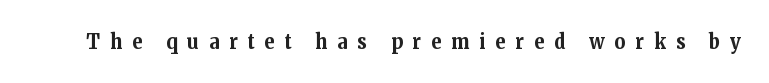
The image shows 21 px bold type, upright; set unusually wide letter spacing (+0.48 em), not underlined.
